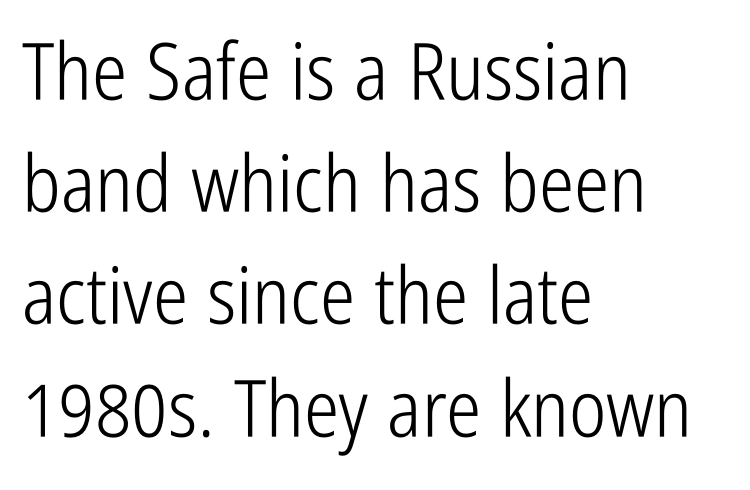
Is this a fixed-width face? No — the glyphs have proportional, varying widths. The lettering holds an erect, upright posture throughout. Horizontally, the lines are justified to the leading edge only. Stems and bowls with no extra thickness — not bold. The specimen omits any rule beneath the text block's lines. Stroke terminals: plain, sans-serif.
